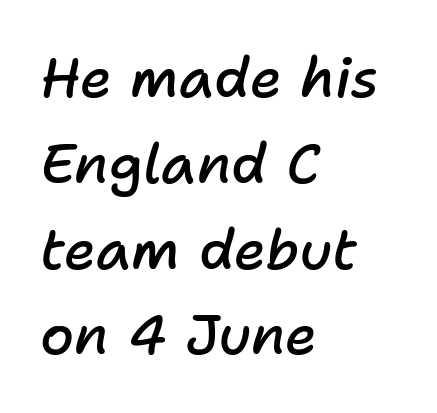
The leading is moderate, giving the passage an even texture. The face used here is a semibold: visibly heavier than regular, lighter than bold. The rendering uses natural spacing where letterforms have individual widths. The axis of the letterforms is tilted away from vertical. Does extra space separate the letters? No, they use regular spacing.
